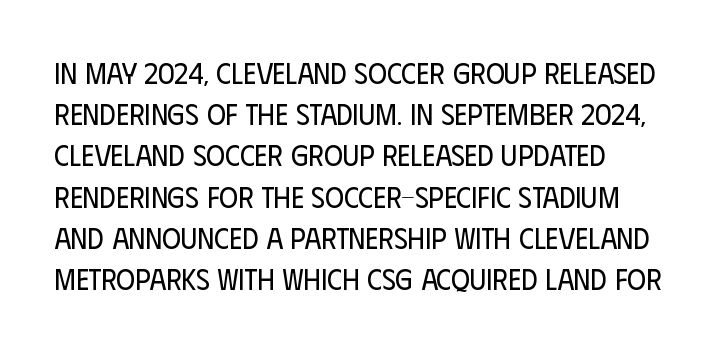
Stroke thickness stays within the range of a standard reading face or lighter. A normal amount of white space separates one row of letters from the next. These lines keep a tight, regular rhythm from letter to letter. Classification — sans serif.
